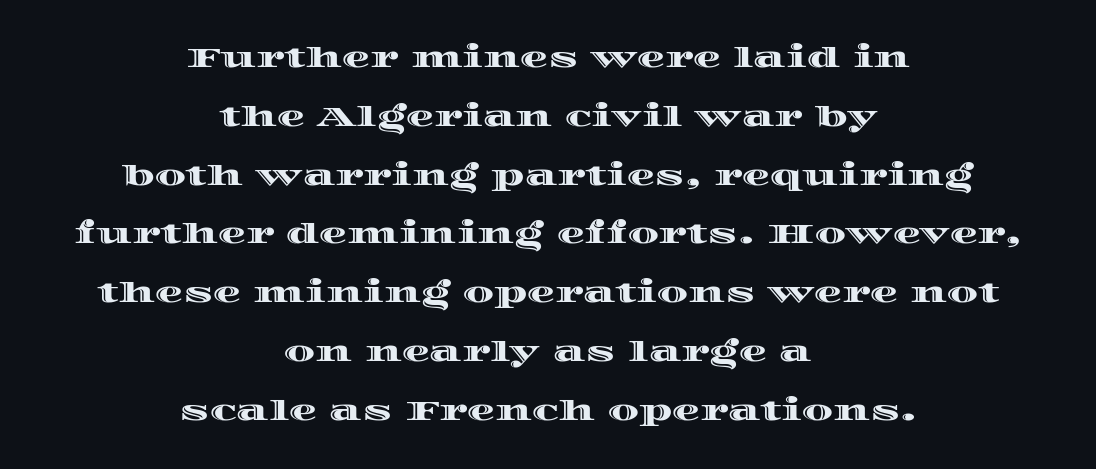
Here the glyphs are tracked normally, forming tight word shapes. The zone under the glyphs is completely vacant. Is there much room between lines? Yes — plenty of vertical air separates them. The lettering stays uniformly vertical, giving the passage a roman look. Notice how the passage keeps no hard edge, just a central spine. Think of a printed novel: that variable character pitch is what you see here.
